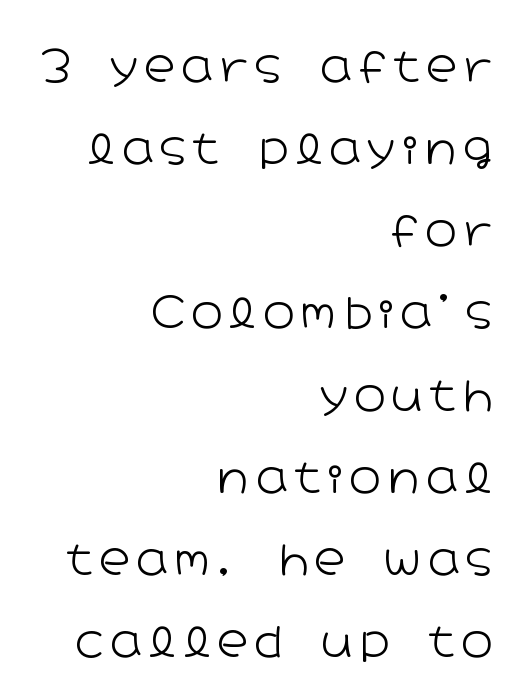
Q: Is the text bold? A: No.
Q: Is the text italic (slanted)? A: No, it is upright.
Q: Is the typeface a serif or a sans-serif typeface? A: Sans-serif.
Q: Is the text underlined? A: No.
Q: How is the paragraph aligned? A: Right-aligned.
Q: Is the spacing between lines tight, normal or loose? A: Loose.
Q: Width (condensed, normal, or wide)? A: Wide.
Q: Stroke contrast? A: Low.
Q: x-height? A: Medium.
Q: Monospaced? A: No.
